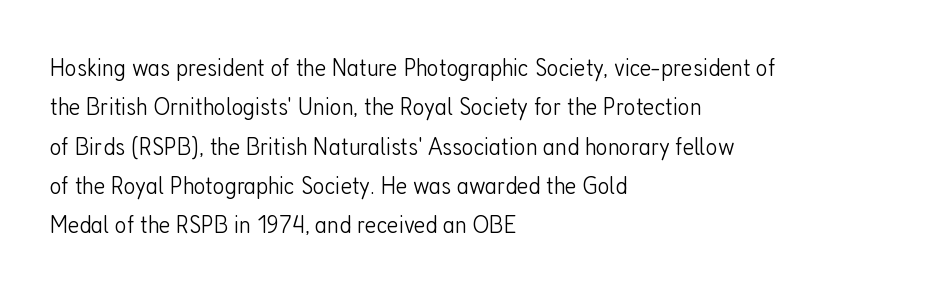
The image shows 26 px text type, upright; set left-aligned, normal line spacing (1.51x), normal letter spacing, not underlined.
